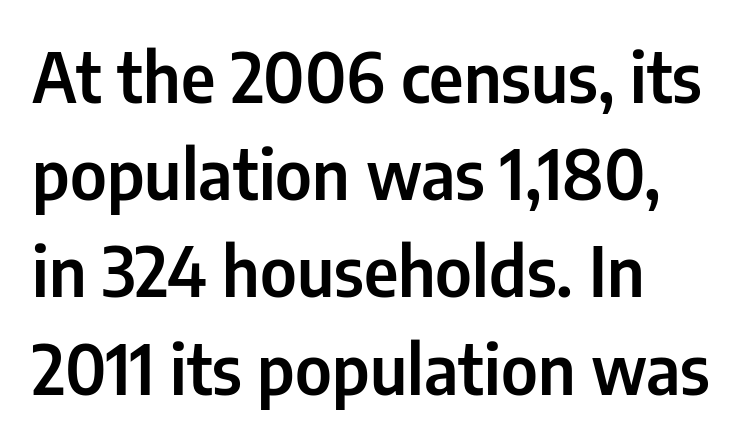
The image shows 68 px condensed sans-serif type, upright; set left-aligned, normal line spacing (1.43x), normal letter spacing, not underlined; low stroke contrast and a medium x-height.
